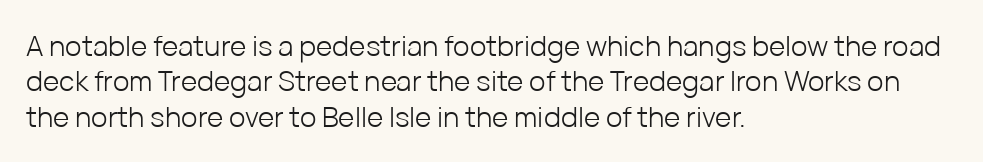
{"serif": "no", "italic": "no", "bold": "no", "weight": "light", "width": "normal", "stroke_contrast": "low", "x_height": "medium", "monospaced": "no", "underline": "no", "align": "left", "line_spacing": "normal", "line_spacing_ratio": 1.26, "letter_spacing": "normal", "letter_spacing_em": 0.0, "glyph_px": 28}
